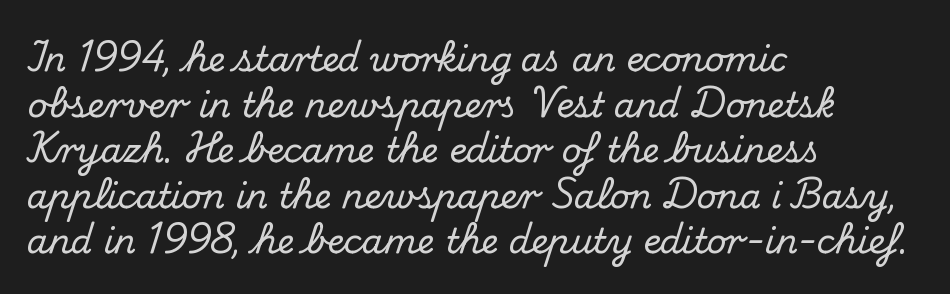
Q: Is the text italic (slanted)? A: Yes.
Q: Is the typeface a serif or a sans-serif typeface? A: Serif.
Q: Is the text underlined? A: No.
Q: How is the paragraph aligned? A: Left-aligned.
Q: Is the spacing between letters normal or unusually wide? A: Normal.
Q: Is the spacing between lines tight, normal or loose? A: Normal.
Q: Width (condensed, normal, or wide)? A: Normal.
Q: Stroke contrast? A: Medium.
Q: x-height? A: Small.
Q: Monospaced? A: No.
